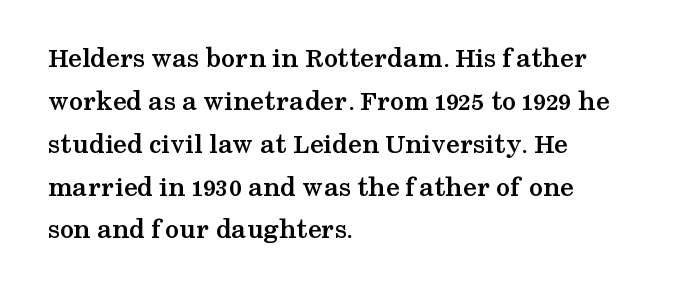
Q: Is the text bold? A: Yes.
Q: Is the text italic (slanted)? A: No, it is upright.
Q: Is the typeface a serif or a sans-serif typeface? A: Serif.
Q: Is the text underlined? A: No.
Q: How is the paragraph aligned? A: Left-aligned.
Q: Is the spacing between letters normal or unusually wide? A: Normal.
Q: Is the spacing between lines tight, normal or loose? A: Normal.
Q: Width (condensed, normal, or wide)? A: Wide.
Q: Stroke contrast? A: Medium.
Q: x-height? A: Medium.
Q: Monospaced? A: No.
